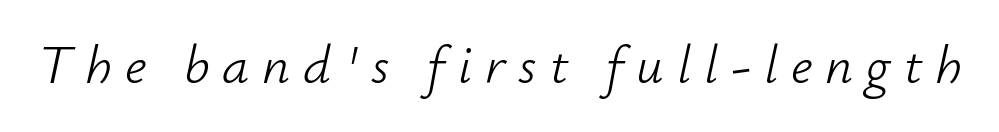
The zone under the glyphs is completely vacant. The face used here is proportionally spaced, like ordinary book or web type. Posture: slanted. How are the letters spaced? Widely, with obvious added tracking. A light-to-regular cut is what we see here.
